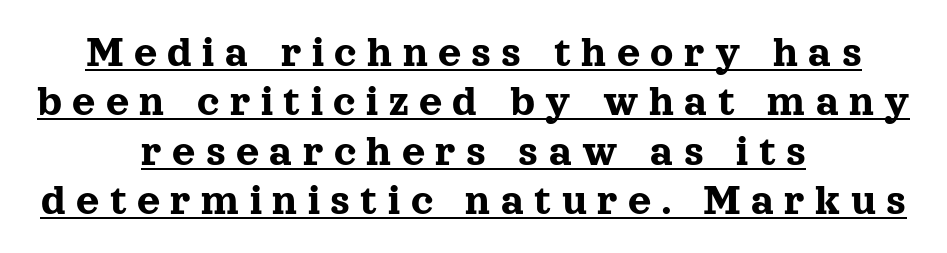
Q: Is the text italic (slanted)? A: No, it is upright.
Q: Is the typeface a serif or a sans-serif typeface? A: Serif.
Q: Is the text underlined? A: Yes.
Q: How is the paragraph aligned? A: Centered.
Q: Is the spacing between letters normal or unusually wide? A: Unusually wide.
Q: Is the spacing between lines tight, normal or loose? A: Tight.
Q: Width (condensed, normal, or wide)? A: Normal.
Q: x-height? A: Medium.
Q: Monospaced? A: No.
